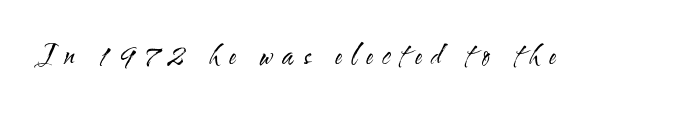
The image shows 27 px text type; set unusually wide letter spacing (+0.35 em), not underlined.
